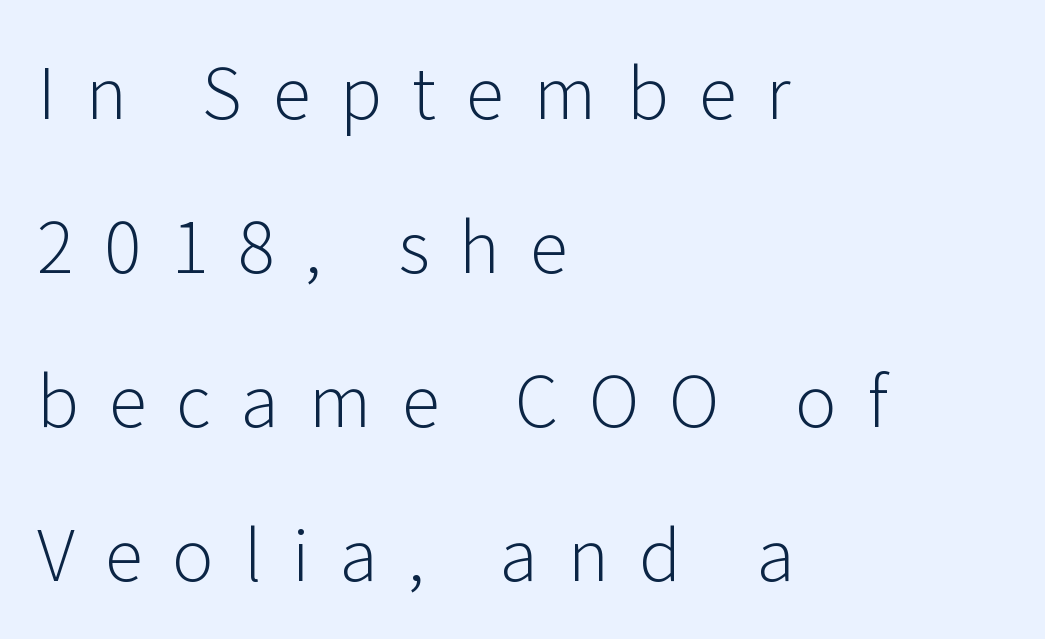
In terms of leading, this rendering errs on the spacious side. You could not count columns in this text — the font is proportionally spaced. The face looks like a standard text weight, possibly lighter. This sample is left-justified, so line endings fall wherever the words run out. Do the letters lean? They stand straight. The glyphs in this specimen are sans serif.
